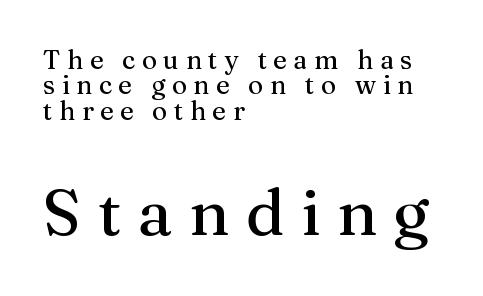
Character widths vary here, with narrow letters taking less room than wide ones. Interline gaps are noticeably narrow in this sample. Whoever set this made the second block the dominant, larger element. Each row of text sits above clean, open space.
